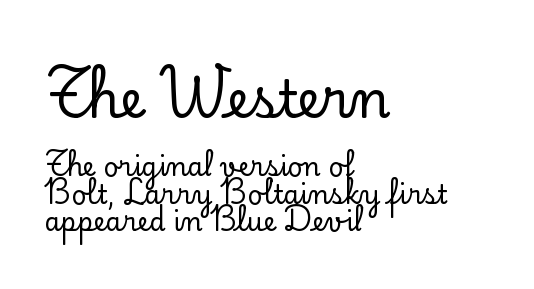
{"serif": "yes", "italic": "no", "width": "normal", "stroke_contrast": "low", "x_height": "small", "monospaced": "no", "underline": "no", "align": "left", "line_spacing": "tight", "line_spacing_ratio": 1.05, "letter_spacing": "normal", "letter_spacing_em": 0.0, "larger_block": "first", "size_ratio": 1.96, "glyph_px": 51}
